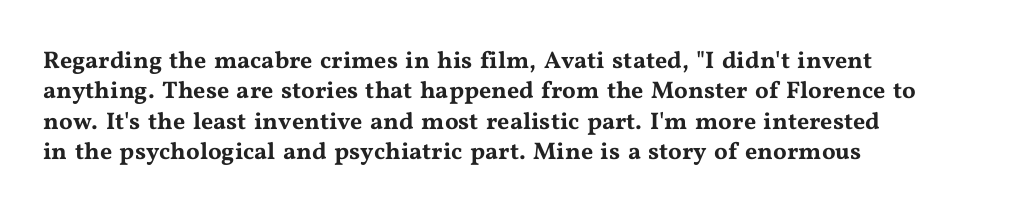
Unmarked baselines from the first word to the last. Short and long lines alike share a common starting point at left. The horizontal fit of the characters is conventional and even. Leading matches the norm, producing a regular column. In terms of posture, this sample is upright.
